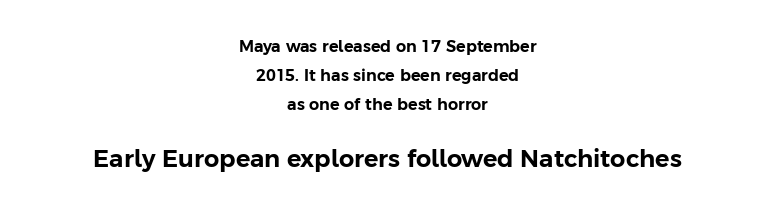
{"italic": "no", "underline": "no", "align": "center", "line_spacing_ratio": 1.81, "letter_spacing": "normal", "letter_spacing_em": 0.0, "larger_block": "second", "size_ratio": 1.5, "glyph_px": 24}
